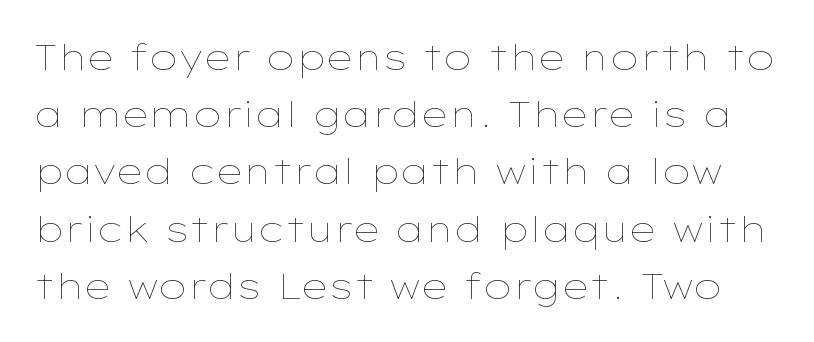
Inter-character spacing is left at the font's built-in metrics. Note the varied advance widths — an 'i' is clearly narrower than an 'm'. Baseline-to-baseline distance is the conventional proportion of letter height. The axis of the letterforms is exactly vertical. No chunkiness to these letters — they're not bold. No word sits above an underline.
